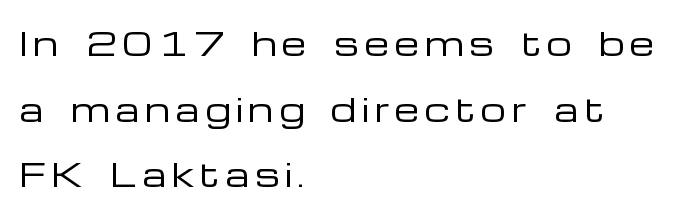
{"serif": "no", "italic": "no", "bold": "no", "weight": "regular", "width": "wide", "stroke_contrast": "low", "x_height": "medium", "monospaced": "no", "underline": "no", "align": "left", "line_spacing": "loose", "line_spacing_ratio": 2.05, "glyph_px": 32}
